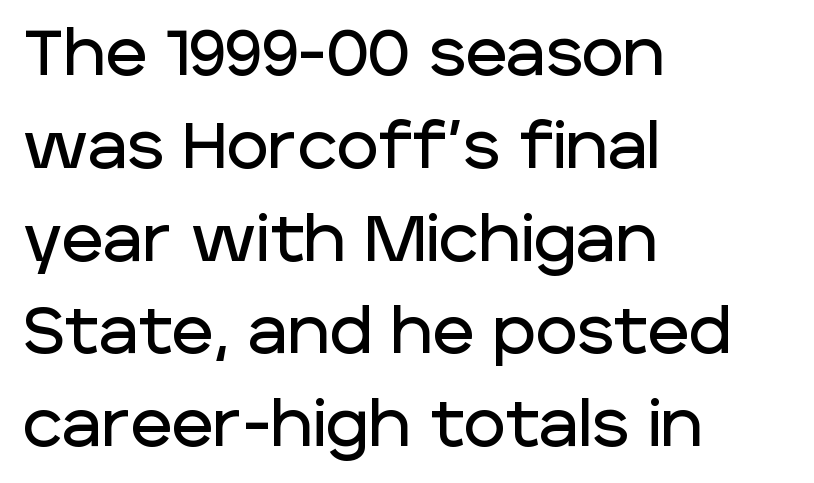
In CSS terms this would be text-align: left. Serif or sans? Sans — the stroke terminals are bare. Italic? Not at all — the glyphs are vertical. The tracking reads as untouched default to a designer's eye. Descenders are the only things crossing below the line. Spacing verdict: proportional, widths tailored to each character.
